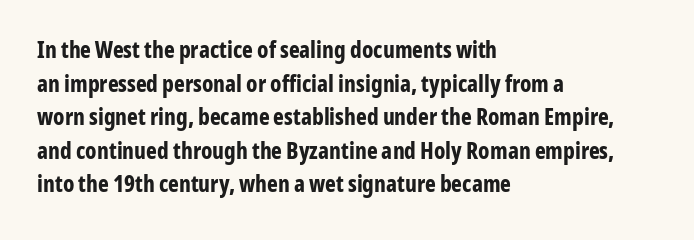
{"italic": "no", "bold": "yes", "underline": "no", "align": "left", "line_spacing": "normal", "line_spacing_ratio": 1.46, "letter_spacing": "normal", "letter_spacing_em": 0.0, "glyph_px": 23}
